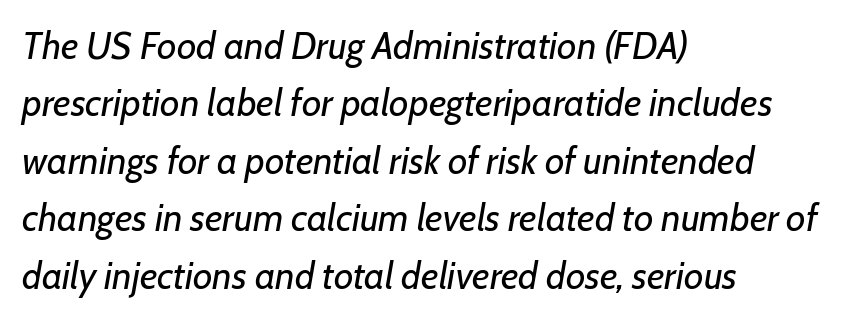
{"italic": "yes", "lean": "right", "slant_degrees": 7, "bold": "no", "weight": "regular", "width": "normal", "stroke_contrast": "low", "x_height": "medium", "monospaced": "no", "underline": "no", "align": "left", "line_spacing": "normal", "line_spacing_ratio": 1.51, "letter_spacing": "normal", "letter_spacing_em": 0.0, "glyph_px": 38}
